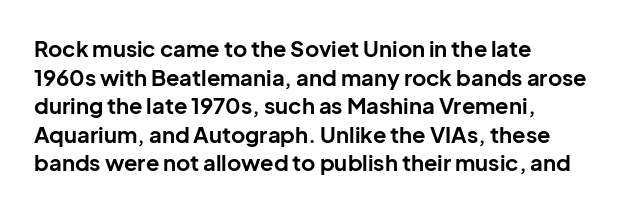
Q: Is the text bold? A: Yes.
Q: Is the text italic (slanted)? A: No, it is upright.
Q: Is the text underlined? A: No.
Q: How is the paragraph aligned? A: Left-aligned.
Q: Is the spacing between letters normal or unusually wide? A: Normal.
Q: Is the spacing between lines tight, normal or loose? A: Normal.
